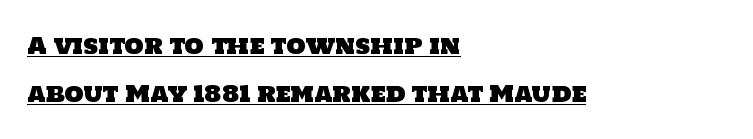
Does a line run under the words? Yes, clearly. These lines are set flush left with a ragged right edge. Students, note that the glyphs here touch the page at normal intervals. A great deal of white space separates one row of letters from the next.
